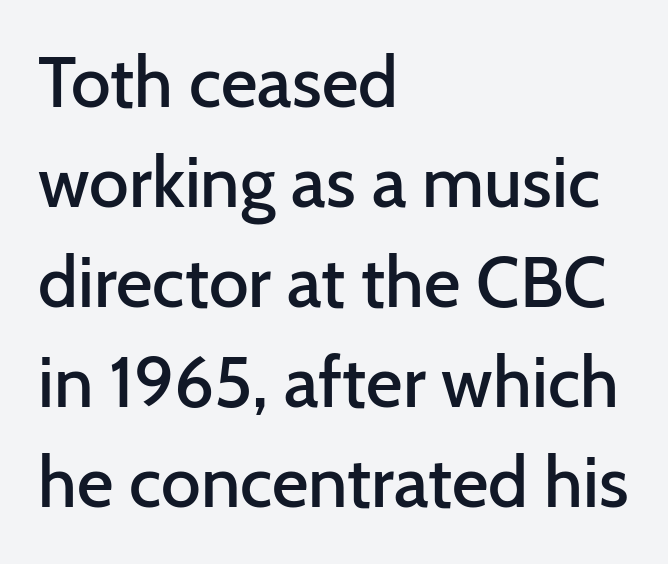
{"serif": "no", "italic": "no", "bold": "semi", "weight": "semibold", "width": "normal", "stroke_contrast": "low", "x_height": "medium", "monospaced": "no", "underline": "no", "align": "left", "line_spacing": "normal", "line_spacing_ratio": 1.41, "letter_spacing": "normal", "letter_spacing_em": 0.0, "glyph_px": 71}
